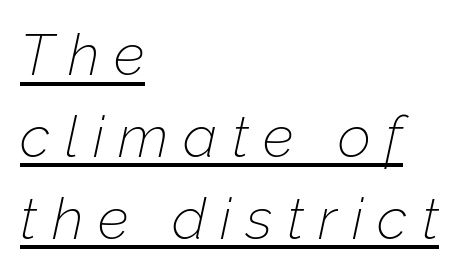
The letters advance in unequal steps, a hallmark of proportional type. Is the type heavy? It reads as light-to-regular instead. The text block is weighted toward the left margin, trailing off unevenly rightward. These characters rest on top of a visible drawn line. Characters are canted at an angle relative to the baseline's perpendicular. The horizontal fit of the characters is loose and conspicuously gappy.
